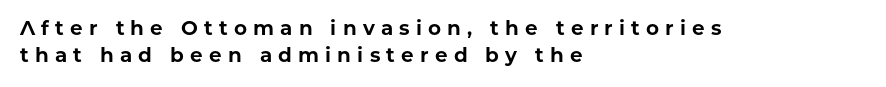
Q: Is the text bold? A: Yes.
Q: Is the text italic (slanted)? A: No, it is upright.
Q: Is the text underlined? A: No.
Q: How is the paragraph aligned? A: Left-aligned.
Q: Is the spacing between letters normal or unusually wide? A: Unusually wide.
Q: Is the spacing between lines tight, normal or loose? A: Normal.
